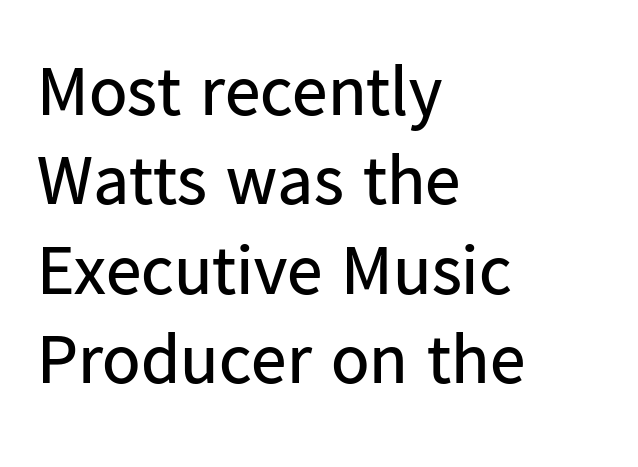
The image shows 71 px regular-weight sans-serif type, upright; set left-aligned, normal line spacing (1.26x), normal letter spacing, not underlined; low stroke contrast and a medium x-height.
